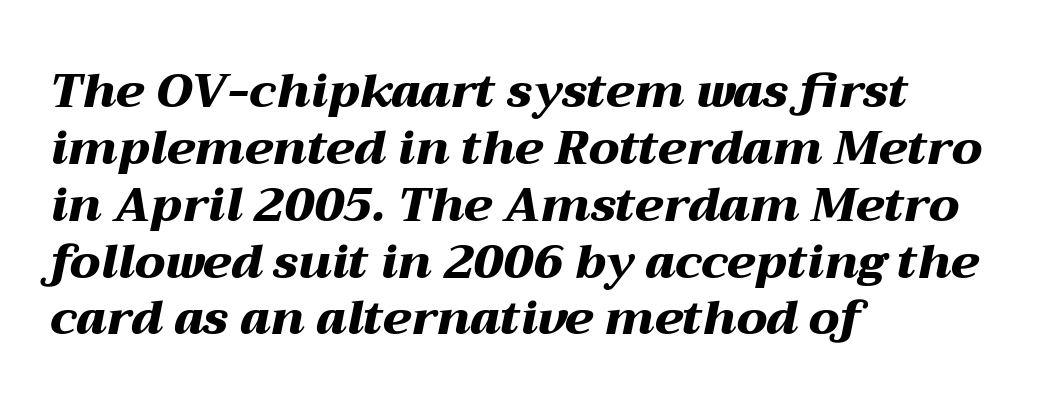
The image shows 47 px heavy, wide type, italic (leaning right); set left-aligned, line spacing 1.21x, normal letter spacing, not underlined; medium stroke contrast and a medium x-height.
